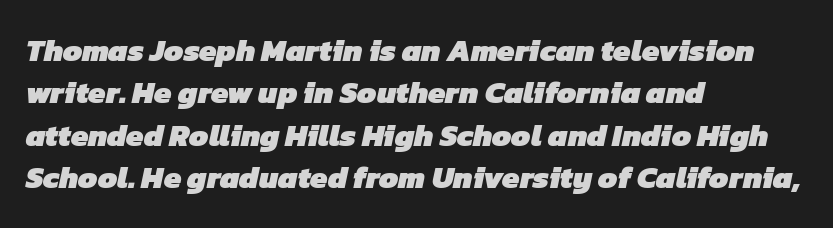
Quick note: underline off. Between one letter and the next there's only the usual sliver of space. Casual observation: everything's shoved over to the left. What weight is shown? A full bold with thick strokes. The rows are spaced the way most documents space them.
